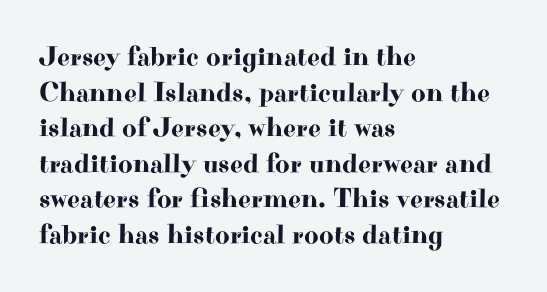
Q: Is the text italic (slanted)? A: No, it is upright.
Q: Is the typeface a serif or a sans-serif typeface? A: Serif.
Q: Is the text underlined? A: No.
Q: How is the paragraph aligned? A: Left-aligned.
Q: Is the spacing between letters normal or unusually wide? A: Normal.
Q: Is the spacing between lines tight, normal or loose? A: Normal.
Q: Width (condensed, normal, or wide)? A: Wide.
Q: Stroke contrast? A: High.
Q: x-height? A: Small.
Q: Monospaced? A: No.
